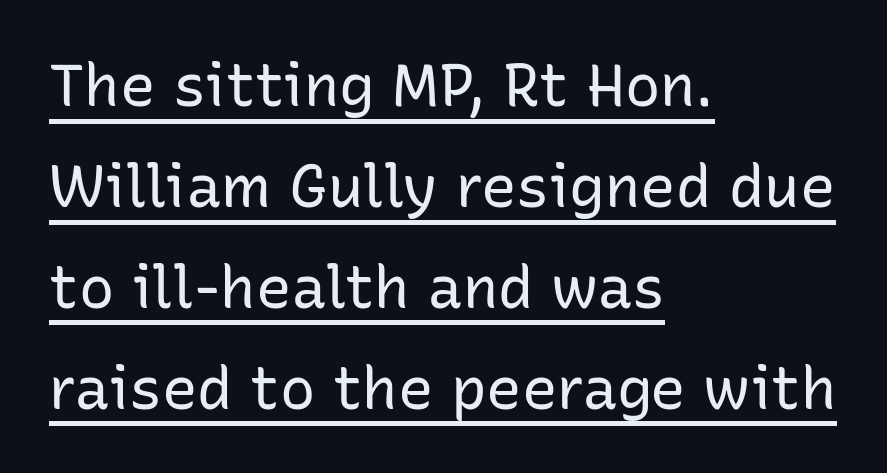
Layout note: lines flush left. No feet cap the strokes, marking this as sans-serif type. The rendering uses natural spacing where letterforms have individual widths. Looks like someone drew a line under every word here. Vertical strokes here are truly vertical. Characters follow at the spacing the type designer built in.
